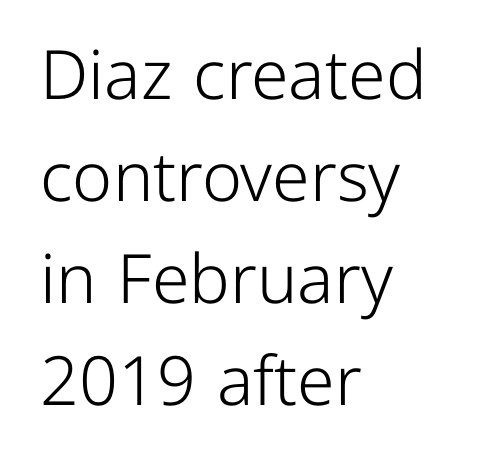
{"serif": "no", "italic": "no", "bold": "no", "weight": "light", "width": "normal", "stroke_contrast": "low", "x_height": "medium", "monospaced": "no", "underline": "no", "align": "left", "line_spacing": "normal", "line_spacing_ratio": 1.5, "letter_spacing": "normal", "letter_spacing_em": 0.0, "glyph_px": 68}
